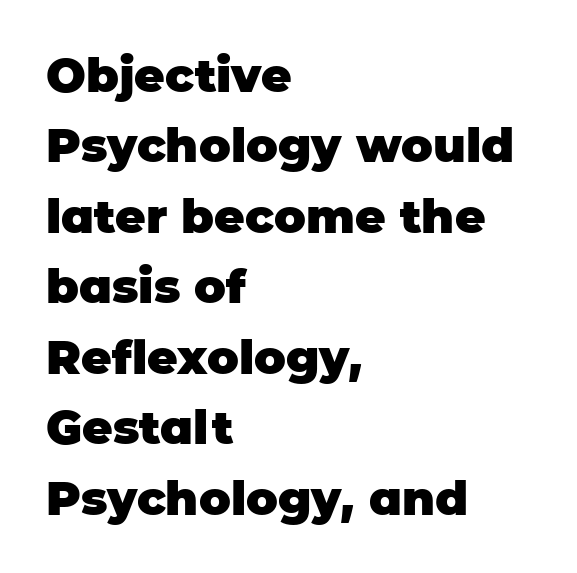
The tracking reads as untouched default to a designer's eye. The face used here is proportionally spaced, like ordinary book or web type. No feet cap the strokes, marking this as sans-serif type. Is there any slant? The stems are plumb. Strokes here are thick enough to call this a true bold.
